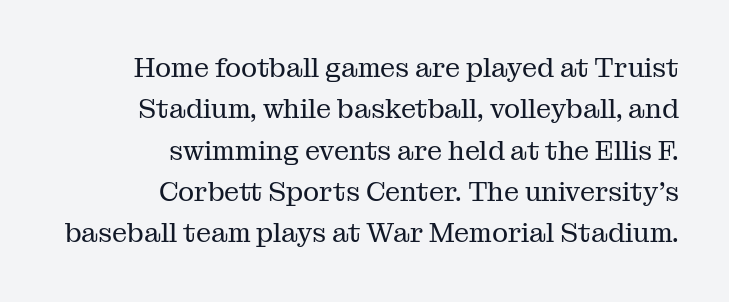
The image shows 27 px text type, upright; set right-aligned, normal line spacing (1.53x), normal letter spacing, not underlined.
